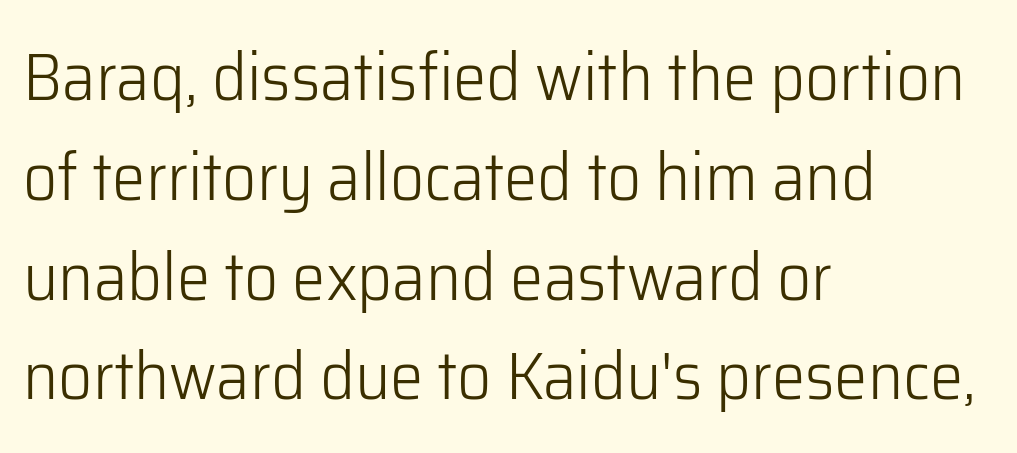
Horizontal bands of white between lines are of average thickness. Bold? No — there's no thickening of the strokes. The letters stand upright; this is a roman face. A student would call this left alignment; a typographer would say flush left, rag right. This sample has the flowing, uneven cadence of proportional lettering.
